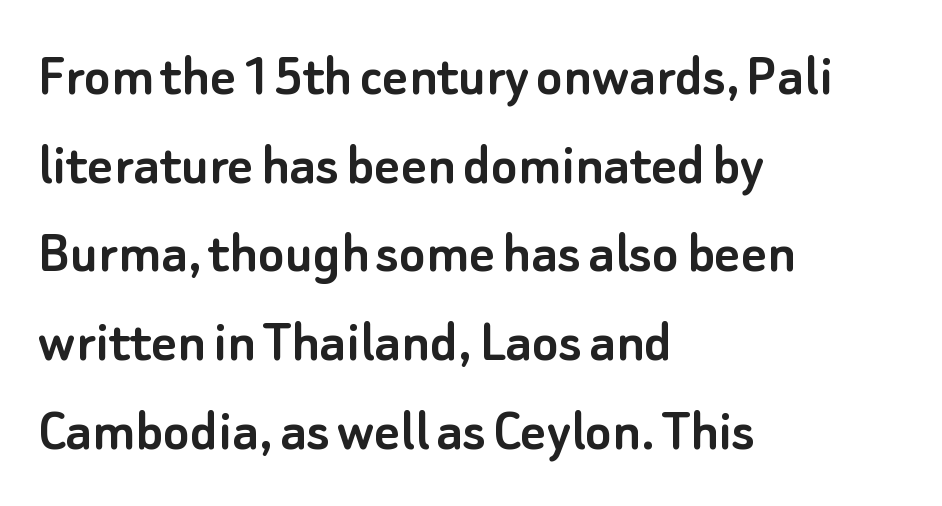
{"serif": "no", "italic": "no", "width": "normal", "stroke_contrast": "low", "x_height": "small", "monospaced": "no", "underline": "no", "align": "left", "line_spacing": "normal", "line_spacing_ratio": 1.43, "letter_spacing": "normal", "letter_spacing_em": 0.0, "glyph_px": 62}
